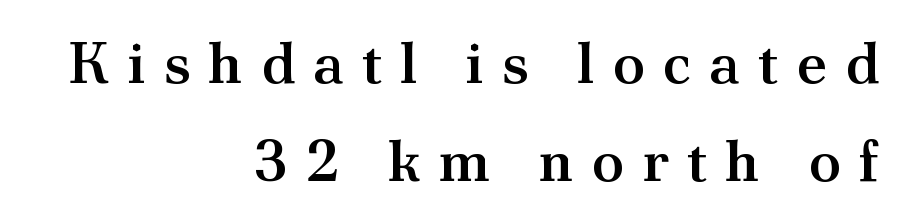
Q: Is the text bold? A: Semi-bold.
Q: Is the text italic (slanted)? A: No, it is upright.
Q: Is the typeface a serif or a sans-serif typeface? A: Serif.
Q: Is the text underlined? A: No.
Q: How is the paragraph aligned? A: Right-aligned.
Q: Is the spacing between letters normal or unusually wide? A: Unusually wide.
Q: Is the spacing between lines tight, normal or loose? A: Normal.
Q: Width (condensed, normal, or wide)? A: Normal.
Q: Stroke contrast? A: Medium.
Q: x-height? A: Small.
Q: Monospaced? A: No.
